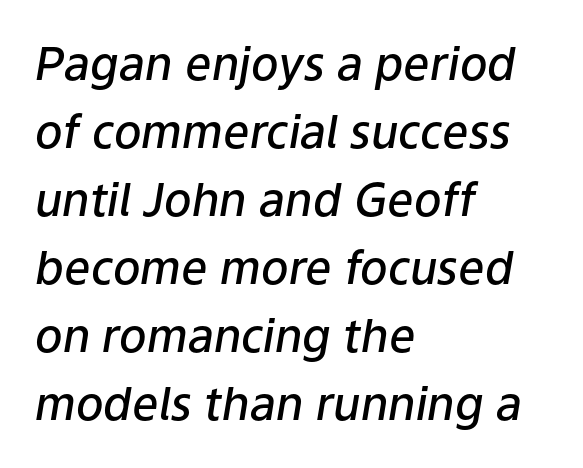
Honestly, the row spacing looks completely unremarkable. Inter-character spacing is left at the font's built-in metrics. The passage shown is typed in a proportional face where columns would drift. The strokes are fattened partway — semibold, not bold.
